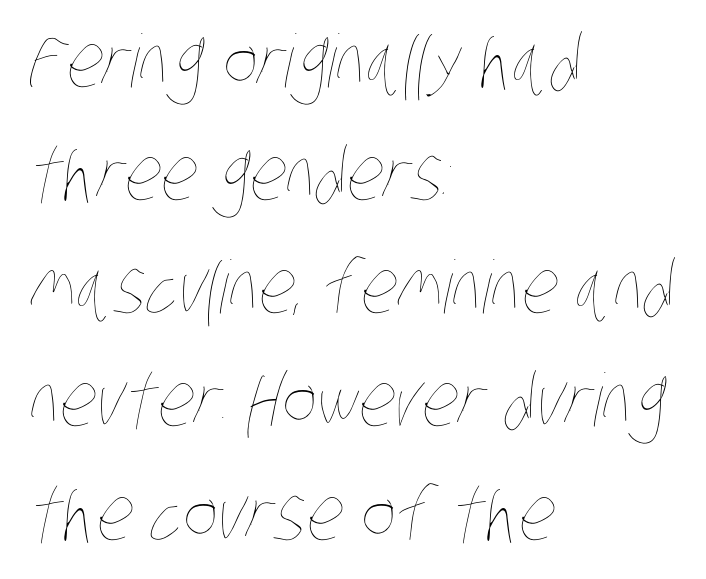
{"bold": "no", "weight": "thin", "width": "condensed", "stroke_contrast": "low", "x_height": "large", "monospaced": "no", "underline": "no", "align": "left", "line_spacing": "normal", "line_spacing_ratio": 1.55, "letter_spacing": "normal", "letter_spacing_em": 0.0, "glyph_px": 73}
